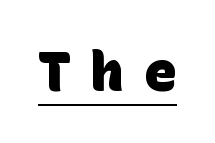
You could not count columns in this text — the font is proportionally spaced. What weight is shown? A full bold with thick strokes. The rendered words wear a rule along their underside. Characters follow at a spacing far wider than the type designer built in. This sample uses a sans-serif face.
